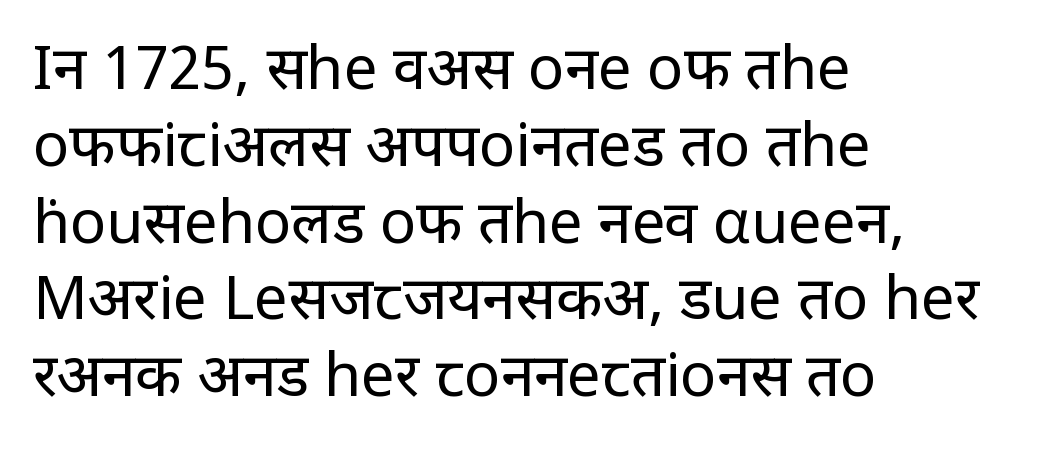
{"serif": "no", "italic": "no", "bold": "no", "weight": "regular", "width": "condensed", "stroke_contrast": "low", "x_height": "large", "monospaced": "no", "underline": "no", "align": "left", "line_spacing": "normal", "line_spacing_ratio": 1.28, "letter_spacing": "normal", "letter_spacing_em": 0.0, "glyph_px": 60}
